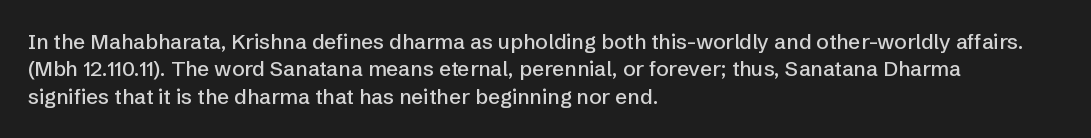
Q: Is the text italic (slanted)? A: No, it is upright.
Q: Is the text underlined? A: No.
Q: How is the paragraph aligned? A: Left-aligned.
Q: Is the spacing between letters normal or unusually wide? A: Normal.
Q: Is the spacing between lines tight, normal or loose? A: Normal.
